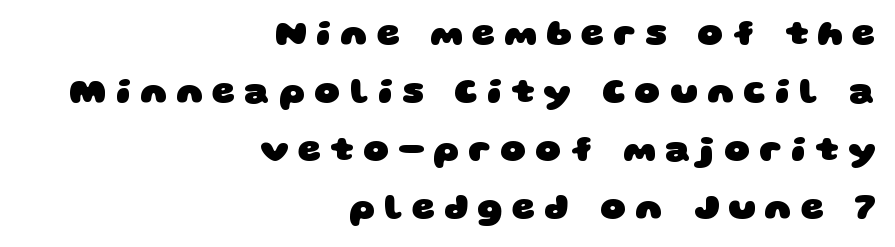
Between one letter and the next there's a generous, obvious gap. What kind of face is this? One without serifs — a sans. A normal amount of white space separates one row of letters from the next. Looks like regular typesetting: each glyph gets only the width it needs.
